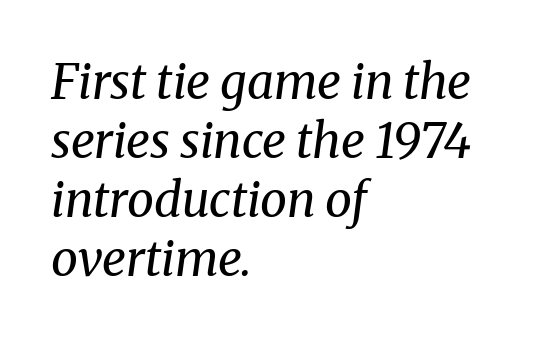
Q: Is the text bold? A: No.
Q: Is the text italic (slanted)? A: Yes, it leans right by about 8 degrees.
Q: Is the typeface a serif or a sans-serif typeface? A: Serif.
Q: Is the text underlined? A: No.
Q: How is the paragraph aligned? A: Left-aligned.
Q: Is the spacing between letters normal or unusually wide? A: Normal.
Q: Width (condensed, normal, or wide)? A: Normal.
Q: Stroke contrast? A: Medium.
Q: x-height? A: Medium.
Q: Monospaced? A: No.
